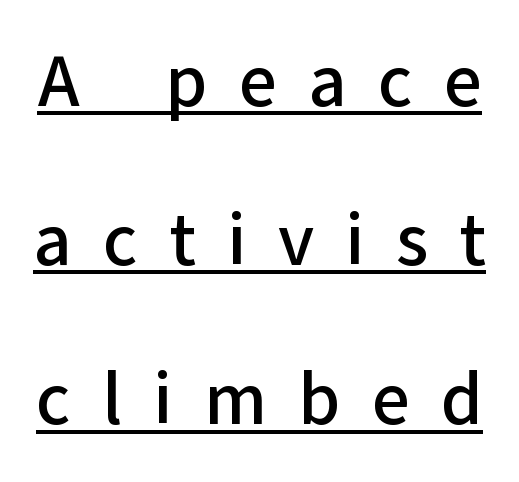
Widely set lines give the paragraph a tall, airy silhouette. Observe the wide spacing: letters keep a clear distance from each other. You could not count columns in this text — the font is proportionally spaced. The face used here appears with an underline applied. Each letter's strokes conclude bluntly, with no projecting serifs.
